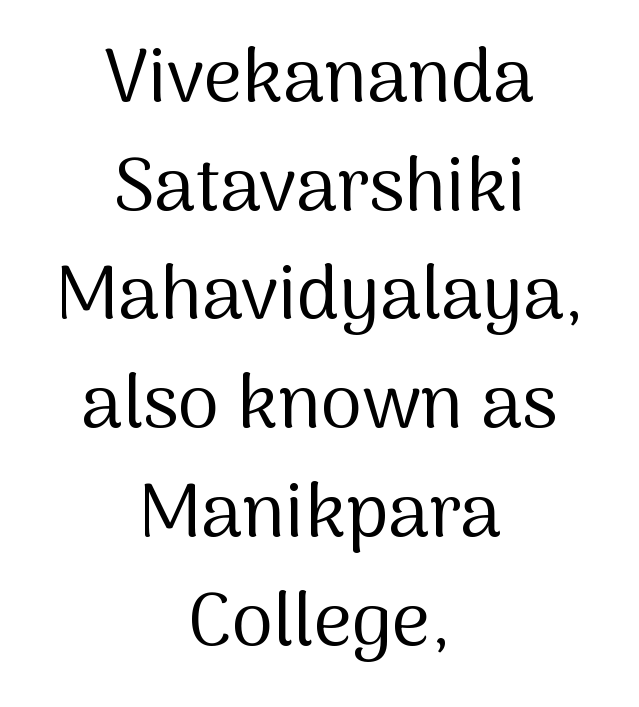
A typesetter would call this leading conventional body-copy spacing. Stroke thickness stays within the range of a standard reading face or lighter. Designer's note — italics off, roman on. Decoration check: the copy has no underline. Horizontal alignment here is central, giving a formal, balanced look.
